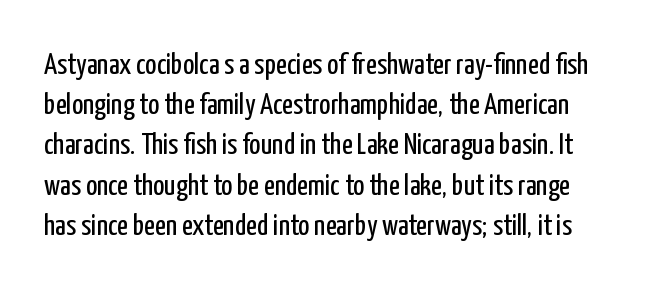
Q: Is the text bold? A: No.
Q: Is the text italic (slanted)? A: No, it is upright.
Q: Is the typeface a serif or a sans-serif typeface? A: Sans-serif.
Q: Is the text underlined? A: No.
Q: Is the spacing between letters normal or unusually wide? A: Normal.
Q: Is the spacing between lines tight, normal or loose? A: Normal.
Q: Width (condensed, normal, or wide)? A: Condensed.
Q: Stroke contrast? A: Low.
Q: x-height? A: Medium.
Q: Monospaced? A: No.
